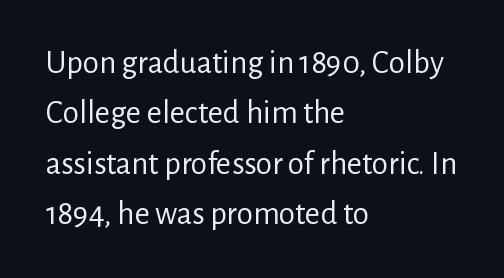
The image shows 33 px regular-weight sans-serif type, upright; set left-aligned, normal line spacing (1.53x), normal letter spacing, not underlined; low stroke contrast and a medium x-height.
